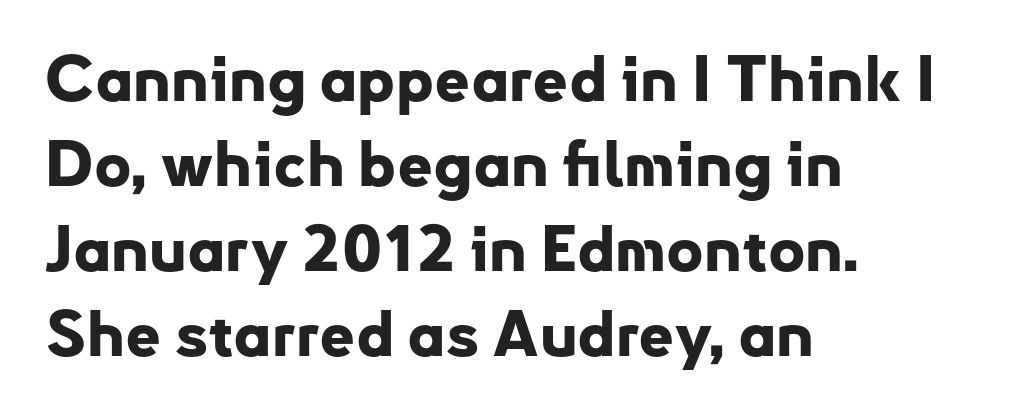
Q: Is the text bold? A: Yes.
Q: Is the text italic (slanted)? A: No, it is upright.
Q: Is the typeface a serif or a sans-serif typeface? A: Sans-serif.
Q: Is the text underlined? A: No.
Q: How is the paragraph aligned? A: Left-aligned.
Q: Is the spacing between letters normal or unusually wide? A: Normal.
Q: Is the spacing between lines tight, normal or loose? A: Normal.
Q: Width (condensed, normal, or wide)? A: Normal.
Q: Stroke contrast? A: Low.
Q: x-height? A: Small.
Q: Monospaced? A: No.
